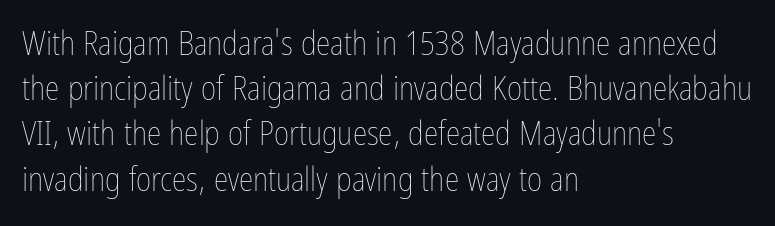
The letters advance in unequal steps, a hallmark of proportional type. This block has exactly the height ordinary leading produces. Descenders are the only things crossing below the line. The paragraph has a hard left edge and a soft right edge. Nope, not italic — everything's standing straight.
